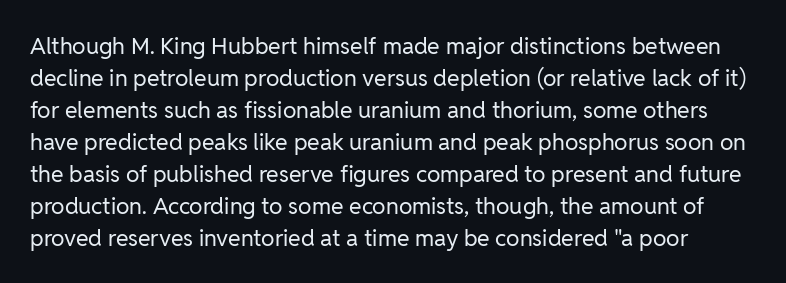
{"italic": "no", "bold": "no", "underline": "no", "line_spacing": "normal", "line_spacing_ratio": 1.39, "letter_spacing": "normal", "letter_spacing_em": 0.0, "glyph_px": 23}
